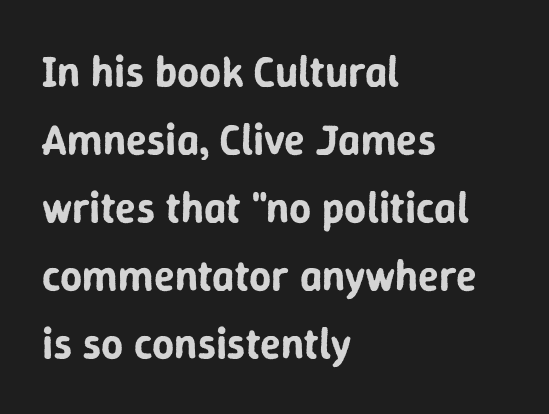
Q: Is the text italic (slanted)? A: No, it is upright.
Q: Is the typeface a serif or a sans-serif typeface? A: Sans-serif.
Q: Is the text underlined? A: No.
Q: How is the paragraph aligned? A: Left-aligned.
Q: Is the spacing between letters normal or unusually wide? A: Normal.
Q: Is the spacing between lines tight, normal or loose? A: Normal.
Q: Width (condensed, normal, or wide)? A: Normal.
Q: Stroke contrast? A: Low.
Q: x-height? A: Medium.
Q: Monospaced? A: No.
